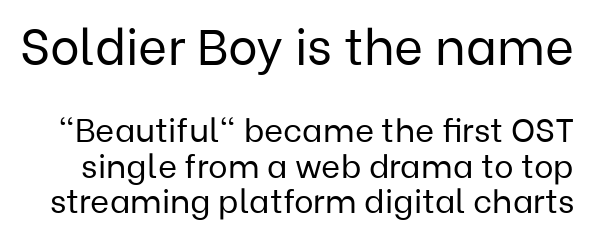
Size hierarchy here favors the leading block over the trailing one. The passage shown is not underscored anywhere. Note the varied advance widths — an 'i' is clearly narrower than an 'm'. Notice how descenders almost collide with the ascenders below — that's tight leading. The font is comparable to plain body text, perhaps lighter. The font's upright variant was chosen for this text.
